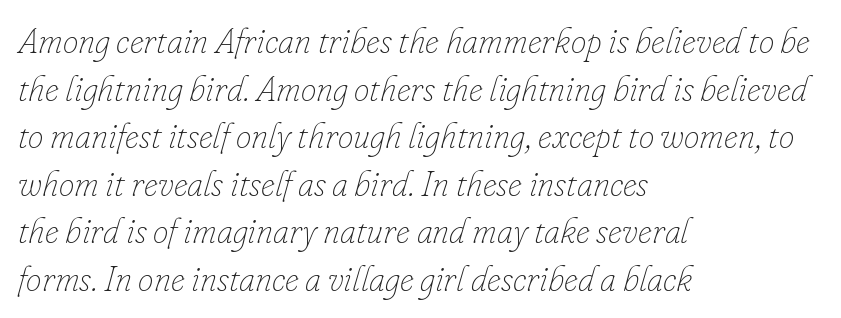
The image shows 35 px thin type, italic (leaning right); set left-aligned, normal line spacing (1.36x), normal letter spacing, not underlined; low stroke contrast and a small x-height.
